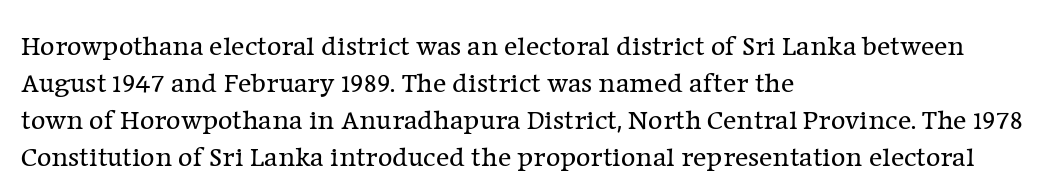
{"serif": "yes", "italic": "no", "bold": "no", "weight": "regular", "width": "normal", "stroke_contrast": "low", "x_height": "medium", "monospaced": "no", "underline": "no", "align": "left", "line_spacing": "normal", "line_spacing_ratio": 1.32, "letter_spacing": "normal", "letter_spacing_em": 0.0, "glyph_px": 28}
